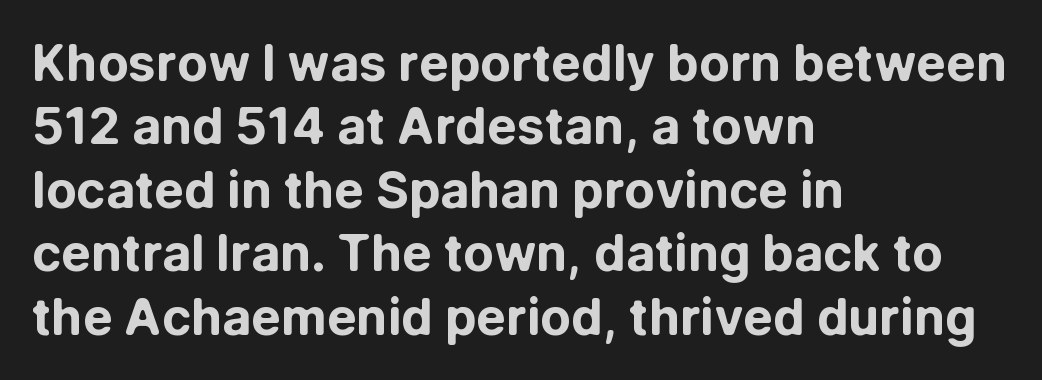
If you drew a ruler down the left edge, every line would touch it. Nothing unusual about the tracking: characters are spaced as the font intends. In terms of leading, this rendering sits right in the middle. Typographic density is high because the face is bold. Underline: absent. Does the type have serifs? No, each stem ends abruptly.
